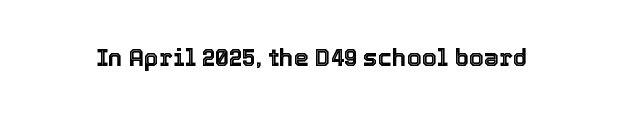
Q: Is the text italic (slanted)? A: No, it is upright.
Q: Is the text underlined? A: No.
Q: Is the spacing between letters normal or unusually wide? A: Normal.
